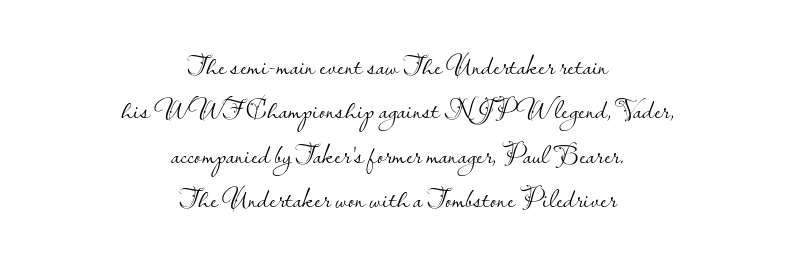
The image shows 29 px light sans-serif type; set centered, normal line spacing (1.53x), normal letter spacing, not underlined; low stroke contrast and a small x-height.
